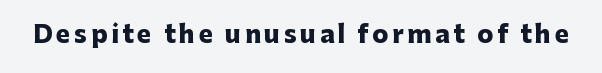
Q: Is the text bold? A: Yes.
Q: Is the text italic (slanted)? A: No, it is upright.
Q: Is the text underlined? A: No.
